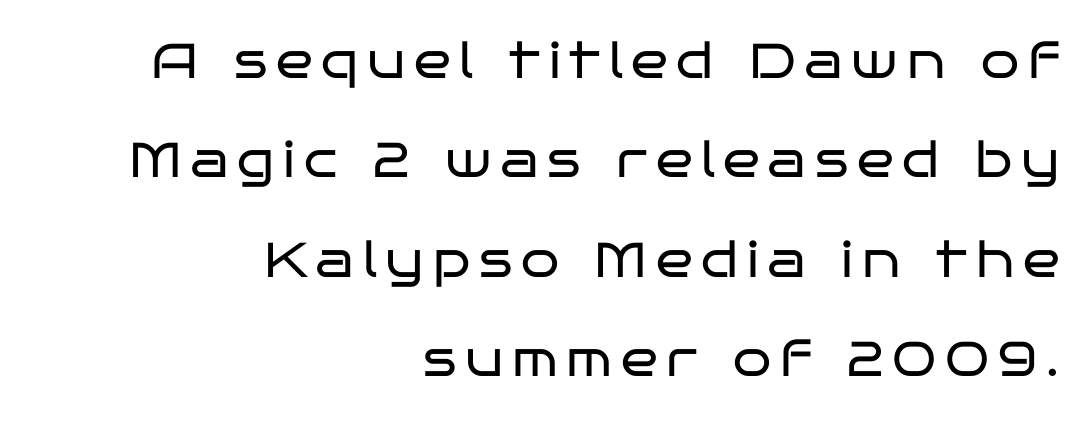
The image shows 49 px regular-weight, wide sans-serif type, upright; set right-aligned, loose line spacing (2.03x), not underlined; low stroke contrast and a large x-height.
